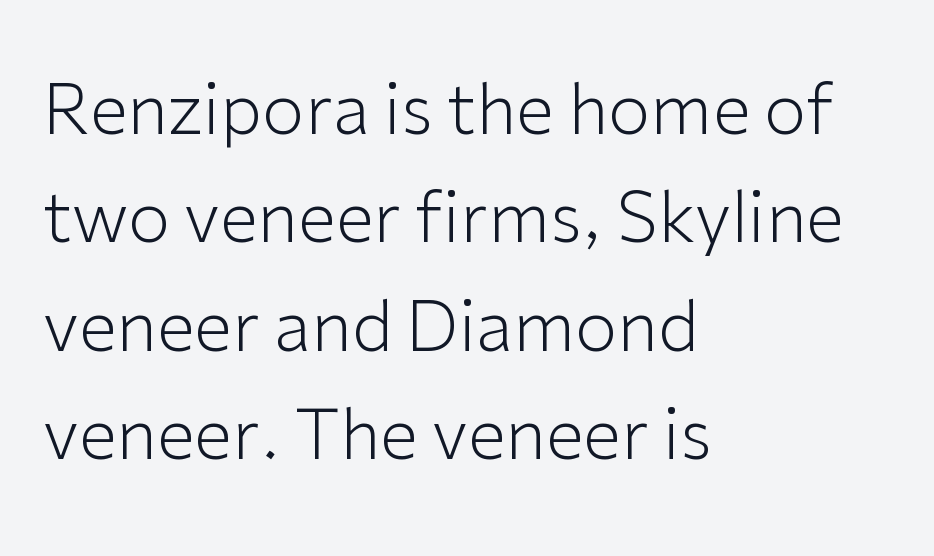
Is there much room between lines? A standard amount, neither cramped nor airy. Students, note that the glyphs here touch the page at normal intervals. Compared with a centered layout, this one pins lines to the left instead. No italicization has been applied; the sample stays upright.
